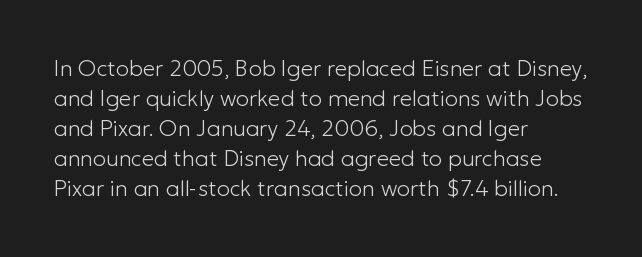
Q: Is the text bold? A: No.
Q: Is the text italic (slanted)? A: No, it is upright.
Q: Is the text underlined? A: No.
Q: How is the paragraph aligned? A: Left-aligned.
Q: Is the spacing between letters normal or unusually wide? A: Normal.
Q: Is the spacing between lines tight, normal or loose? A: Normal.
